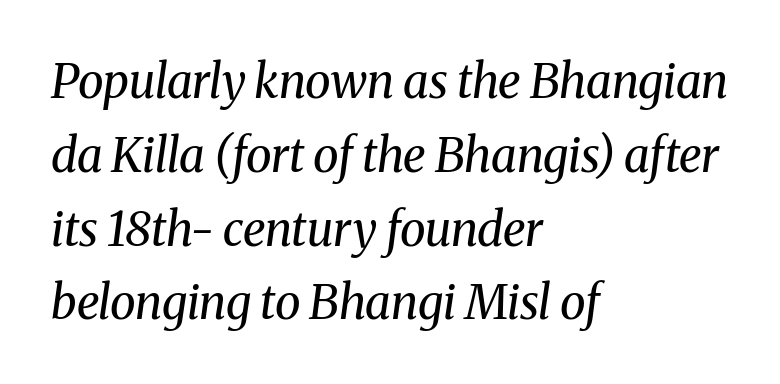
Looking at the ascenders, they clearly lean. The typeface has the unassuming heft of standard copy or less. Proportional: the letters do not fall into vertical columns. A clean baseline with only descenders dipping below it.
